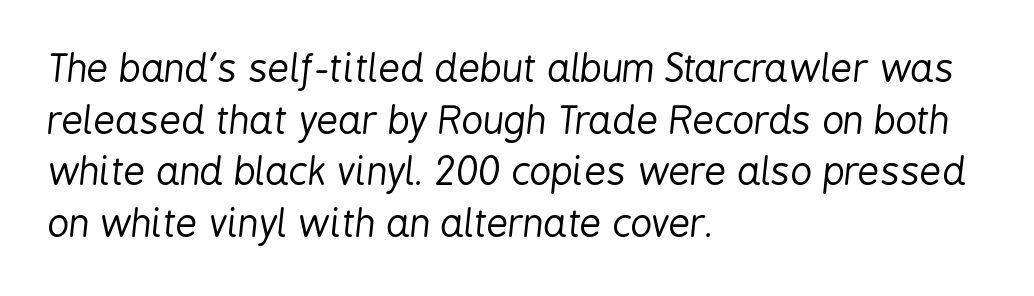
Q: Is the text bold? A: No.
Q: Is the text italic (slanted)? A: Yes, it leans right by about 6 degrees.
Q: Is the text underlined? A: No.
Q: How is the paragraph aligned? A: Left-aligned.
Q: Is the spacing between letters normal or unusually wide? A: Normal.
Q: Is the spacing between lines tight, normal or loose? A: Normal.
Q: Width (condensed, normal, or wide)? A: Condensed.
Q: Stroke contrast? A: Low.
Q: x-height? A: Medium.
Q: Monospaced? A: No.
